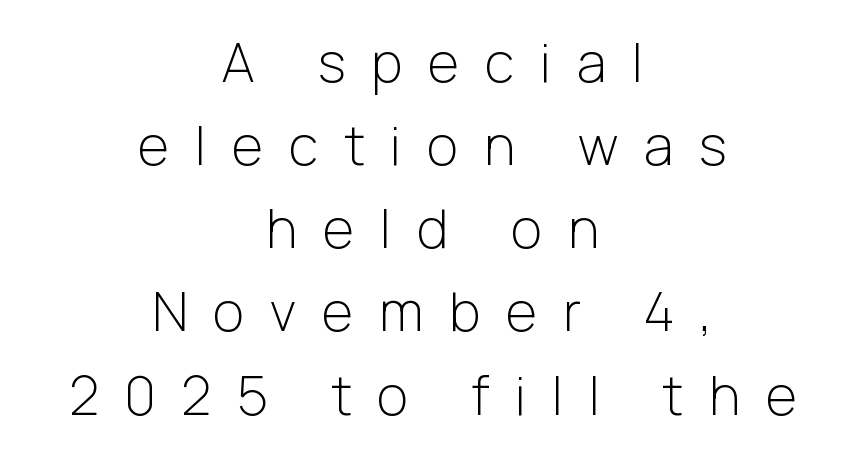
Q: Is the text bold? A: No.
Q: Is the text italic (slanted)? A: No, it is upright.
Q: Is the typeface a serif or a sans-serif typeface? A: Sans-serif.
Q: Is the text underlined? A: No.
Q: How is the paragraph aligned? A: Centered.
Q: Is the spacing between letters normal or unusually wide? A: Unusually wide.
Q: Is the spacing between lines tight, normal or loose? A: Normal.
Q: Width (condensed, normal, or wide)? A: Normal.
Q: Stroke contrast? A: Low.
Q: x-height? A: Medium.
Q: Monospaced? A: No.
